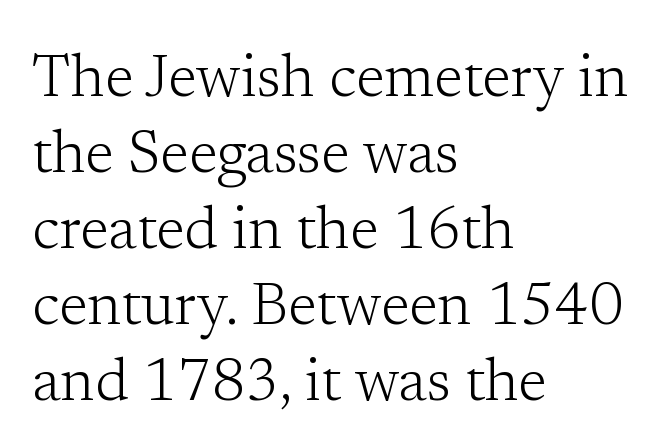
The image shows 59 px light serif type, upright; set left-aligned, normal line spacing (1.29x), normal letter spacing, not underlined; low stroke contrast and a medium x-height.
